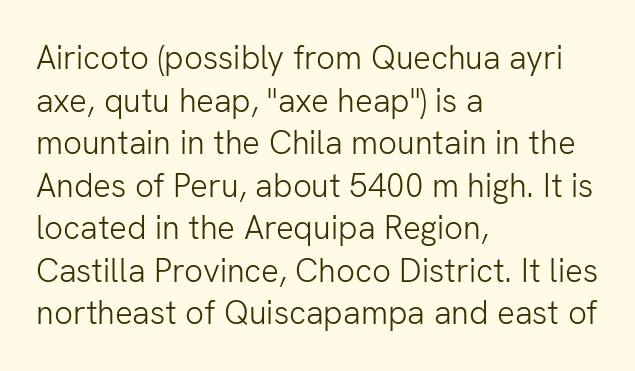
Q: Is the text bold? A: No.
Q: Is the text italic (slanted)? A: No, it is upright.
Q: Is the typeface a serif or a sans-serif typeface? A: Sans-serif.
Q: Is the text underlined? A: No.
Q: How is the paragraph aligned? A: Left-aligned.
Q: Is the spacing between letters normal or unusually wide? A: Normal.
Q: Is the spacing between lines tight, normal or loose? A: Normal.
Q: Width (condensed, normal, or wide)? A: Normal.
Q: Stroke contrast? A: Low.
Q: x-height? A: Medium.
Q: Monospaced? A: No.
